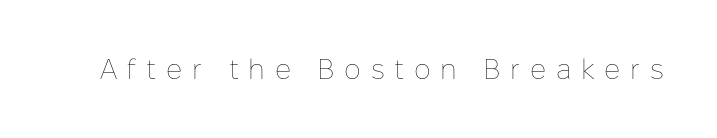
Q: Is the text bold? A: No.
Q: Is the text italic (slanted)? A: No, it is upright.
Q: Is the text underlined? A: No.
Q: Is the spacing between letters normal or unusually wide? A: Unusually wide.
Q: Width (condensed, normal, or wide)? A: Normal.
Q: Stroke contrast? A: Low.
Q: x-height? A: Medium.
Q: Monospaced? A: No.
